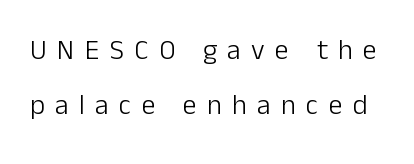
The image shows 28 px light sans-serif type, upright; set loose line spacing (1.97x), unusually wide letter spacing (+0.37 em), not underlined; low stroke contrast and a medium x-height.
